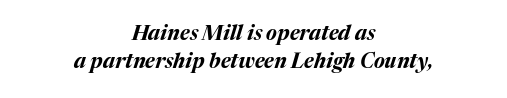
Q: Is the text bold? A: Yes.
Q: Is the text italic (slanted)? A: Yes, it leans right by about 17 degrees.
Q: Is the text underlined? A: No.
Q: How is the paragraph aligned? A: Centered.
Q: Is the spacing between letters normal or unusually wide? A: Normal.
Q: Is the spacing between lines tight, normal or loose? A: Normal.
